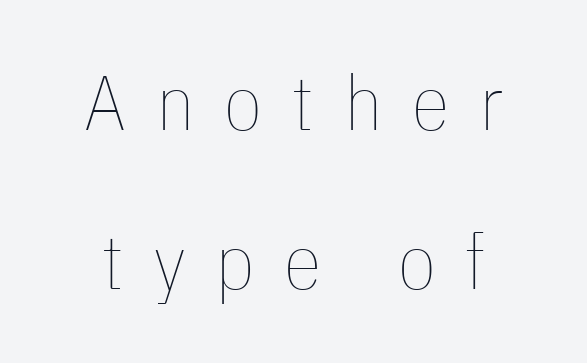
Q: Is the text bold? A: No.
Q: Is the text italic (slanted)? A: No, it is upright.
Q: Is the text underlined? A: No.
Q: Is the spacing between letters normal or unusually wide? A: Unusually wide.
Q: Is the spacing between lines tight, normal or loose? A: Loose.
Q: Width (condensed, normal, or wide)? A: Condensed.
Q: Stroke contrast? A: Low.
Q: x-height? A: Medium.
Q: Monospaced? A: No.
